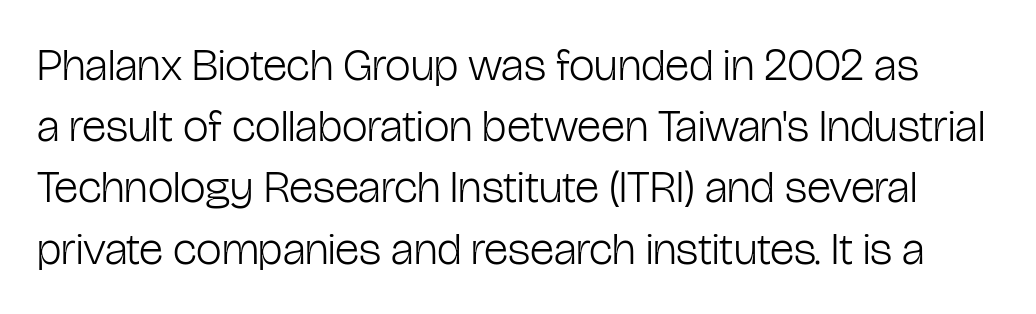
Q: Is the text bold? A: No.
Q: Is the text italic (slanted)? A: No, it is upright.
Q: Is the typeface a serif or a sans-serif typeface? A: Sans-serif.
Q: Is the text underlined? A: No.
Q: Is the spacing between letters normal or unusually wide? A: Normal.
Q: Is the spacing between lines tight, normal or loose? A: Normal.
Q: Width (condensed, normal, or wide)? A: Condensed.
Q: Stroke contrast? A: Low.
Q: x-height? A: Medium.
Q: Monospaced? A: No.
